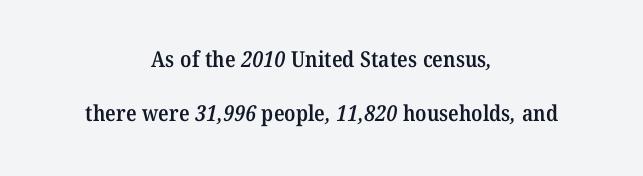
The image shows 22 px text type; set centered, loose line spacing (2.46x), normal letter spacing, not underlined.
